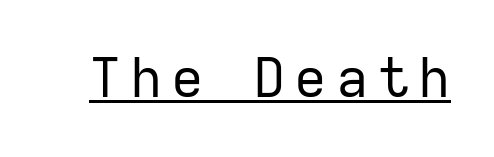
The image shows 54 px regular-weight sans-serif type, upright, monospaced; set underlined; low stroke contrast and a medium x-height.
